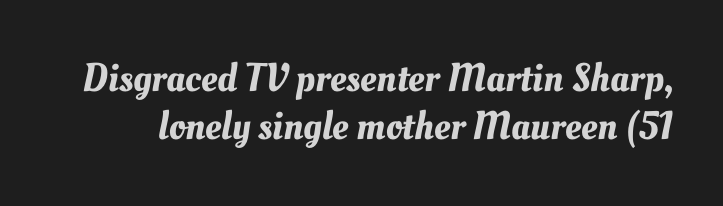
The image shows 40 px text type; set line spacing 1.21x, normal letter spacing, not underlined; medium stroke contrast and a small x-height.
